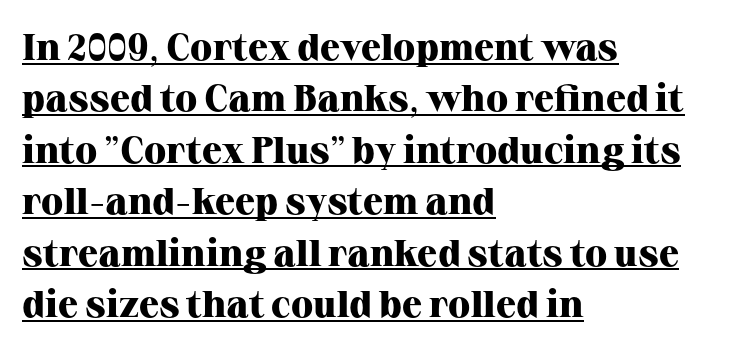
{"serif": "yes", "italic": "no", "bold": "yes", "weight": "heavy", "width": "normal", "stroke_contrast": "high", "x_height": "medium", "monospaced": "no", "underline": "yes", "align": "left", "line_spacing": "normal", "line_spacing_ratio": 1.39, "letter_spacing": "normal", "letter_spacing_em": 0.0, "glyph_px": 37}
